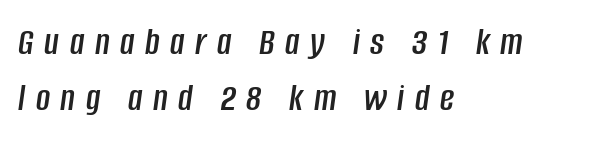
Q: Is the text italic (slanted)? A: Yes, it leans right by about 8 degrees.
Q: Is the text underlined? A: No.
Q: How is the paragraph aligned? A: Left-aligned.
Q: Is the spacing between letters normal or unusually wide? A: Unusually wide.
Q: Is the spacing between lines tight, normal or loose? A: Normal.
Q: Width (condensed, normal, or wide)? A: Condensed.
Q: Stroke contrast? A: Low.
Q: x-height? A: Large.
Q: Monospaced? A: No.
